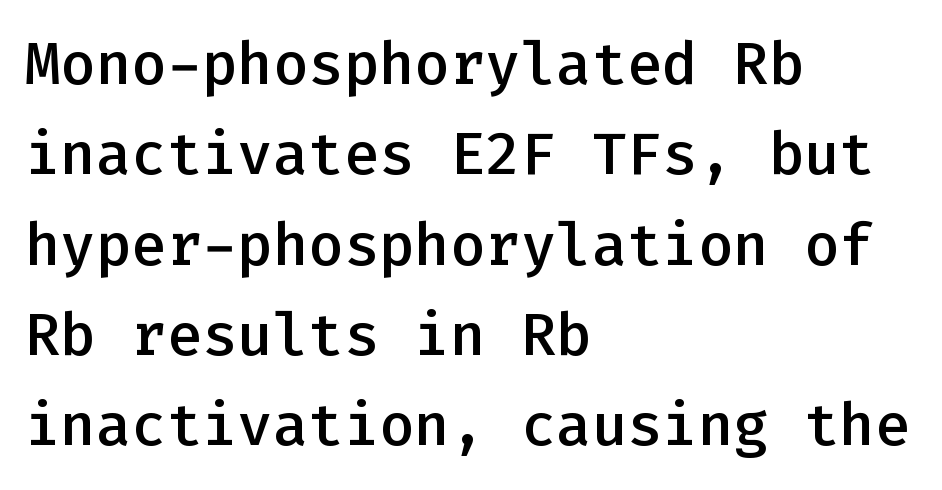
Q: Is the text bold? A: Semi-bold.
Q: Is the text italic (slanted)? A: No, it is upright.
Q: Is the typeface a serif or a sans-serif typeface? A: Sans-serif.
Q: Is the text underlined? A: No.
Q: How is the paragraph aligned? A: Left-aligned.
Q: Is the spacing between letters normal or unusually wide? A: Normal.
Q: Is the spacing between lines tight, normal or loose? A: Normal.
Q: Width (condensed, normal, or wide)? A: Normal.
Q: Stroke contrast? A: Low.
Q: x-height? A: Medium.
Q: Monospaced? A: Yes.
